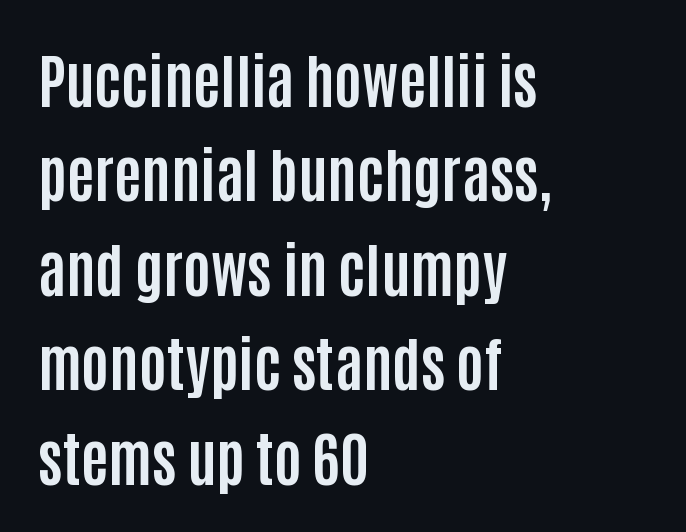
{"serif": "no", "italic": "no", "bold": "yes", "weight": "bold", "width": "condensed", "stroke_contrast": "low", "x_height": "large", "monospaced": "no", "underline": "no", "align": "left", "line_spacing": "normal", "line_spacing_ratio": 1.6, "letter_spacing": "normal", "letter_spacing_em": 0.0, "glyph_px": 59}
